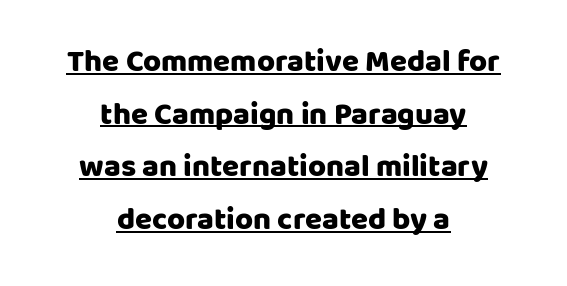
Tall strokes in this sample are plumb rather than angled. In terms of letterspacing, this is plain default setting. Both edges are ragged and mirror each other, which tells us the setting is centered. Grotesque or geometric, the face here clearly has no serifs. The rendering uses natural spacing where letterforms have individual widths.
